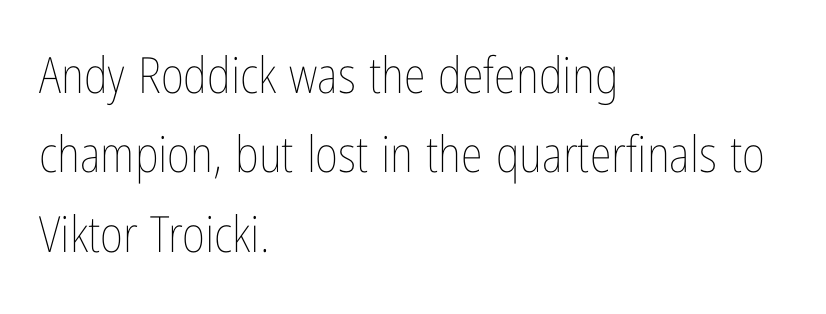
The image shows 50 px thin, condensed type, upright; set left-aligned, normal line spacing (1.59x), normal letter spacing, not underlined; low stroke contrast and a medium x-height.
